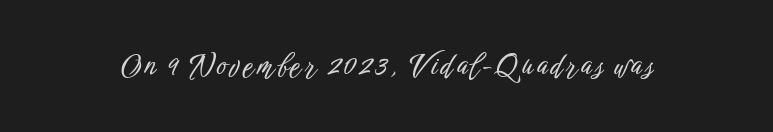
The image shows 30 px condensed sans-serif type; set not underlined; low stroke contrast and a medium x-height.
